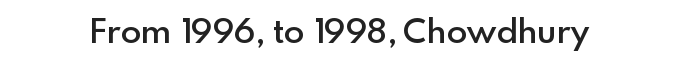
{"serif": "no", "italic": "no", "bold": "semi", "weight": "semibold", "width": "normal", "x_height": "small", "monospaced": "no", "underline": "no", "letter_spacing": "normal", "letter_spacing_em": 0.0, "glyph_px": 34}
